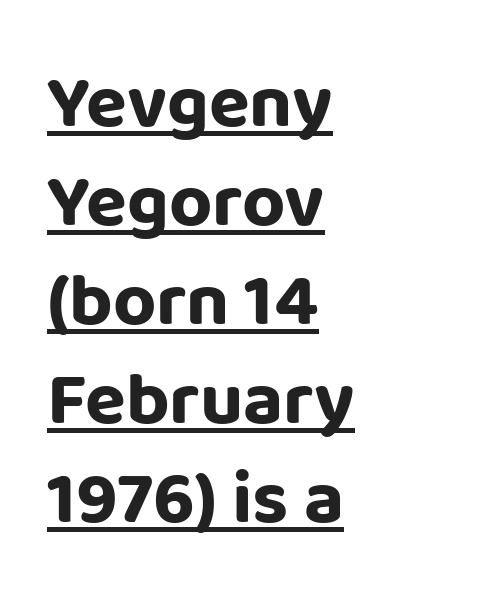
{"serif": "no", "italic": "no", "bold": "yes", "weight": "bold", "width": "normal", "stroke_contrast": "low", "x_height": "large", "monospaced": "no", "underline": "yes", "align": "left", "line_spacing": "normal", "line_spacing_ratio": 1.32, "letter_spacing": "normal", "letter_spacing_em": 0.0, "glyph_px": 75}
